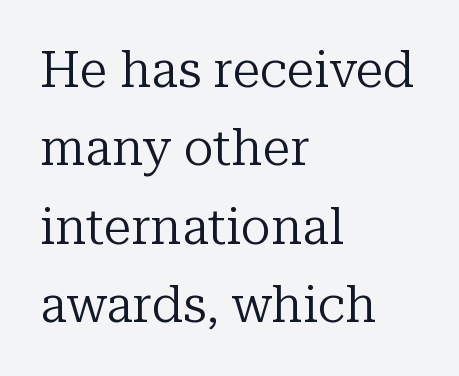
Q: Is the text bold? A: No.
Q: Is the text italic (slanted)? A: No, it is upright.
Q: Is the typeface a serif or a sans-serif typeface? A: Serif.
Q: Is the text underlined? A: No.
Q: How is the paragraph aligned? A: Left-aligned.
Q: Is the spacing between letters normal or unusually wide? A: Normal.
Q: Is the spacing between lines tight, normal or loose? A: Normal.
Q: Width (condensed, normal, or wide)? A: Normal.
Q: Stroke contrast? A: Low.
Q: x-height? A: Medium.
Q: Monospaced? A: No.
